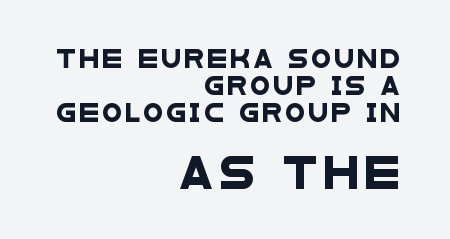
The image shows 32 px wide sans-serif type; set right-aligned, normal line spacing (1.51x), not underlined; the second (bottom) block is 1.78x larger; low stroke contrast and a large x-height.
